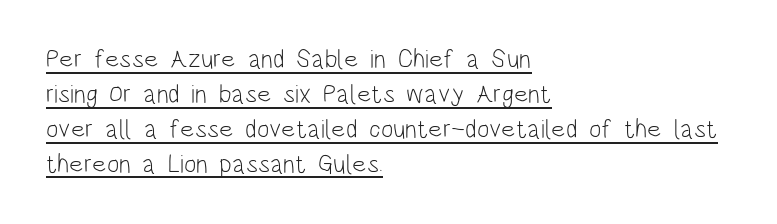
A roman cut, with each character standing at attention. Compared with typical body copy, the letter spacing here is the same. Does a line run under the words? Yes, clearly. Alignment: flush left. No chunkiness to these letters — they're not bold.
